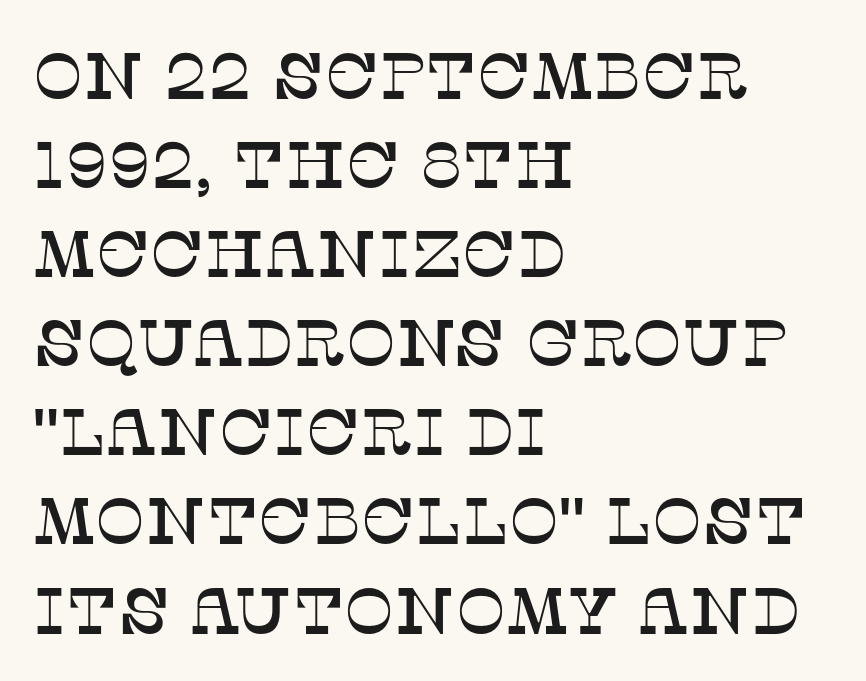
{"serif": "yes", "italic": "no", "width": "normal", "stroke_contrast": "low", "x_height": "large", "monospaced": "no", "underline": "no", "align": "left", "line_spacing": "normal", "line_spacing_ratio": 1.35, "letter_spacing": "normal", "letter_spacing_em": 0.0, "glyph_px": 66}
